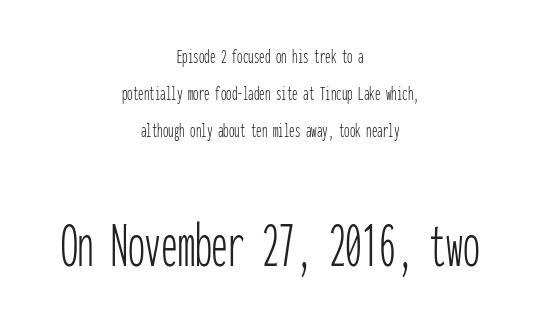
{"serif": "no", "italic": "no", "bold": "no", "weight": "thin", "width": "condensed", "stroke_contrast": "low", "x_height": "medium", "monospaced": "yes", "underline": "no", "align": "center", "line_spacing": "normal", "line_spacing_ratio": 1.68, "letter_spacing": "normal", "letter_spacing_em": 0.0, "larger_block": "second", "size_ratio": 3.05, "glyph_px": 67}
